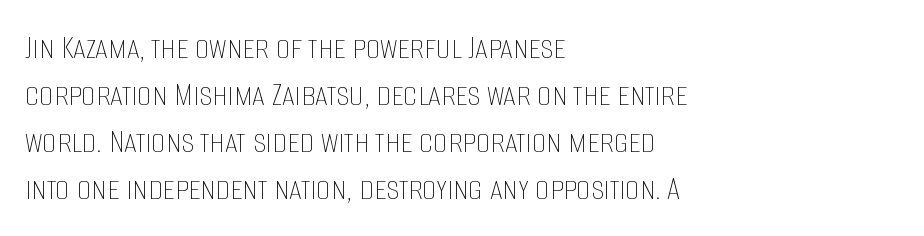
Normally led — the rows are evenly, conventionally spaced. The paragraph shown leans on its left margin. Is this a fixed-width face? No — the glyphs have proportional, varying widths. Nobody drew a line under any word here. Stems and bowls with no extra thickness — not bold.
